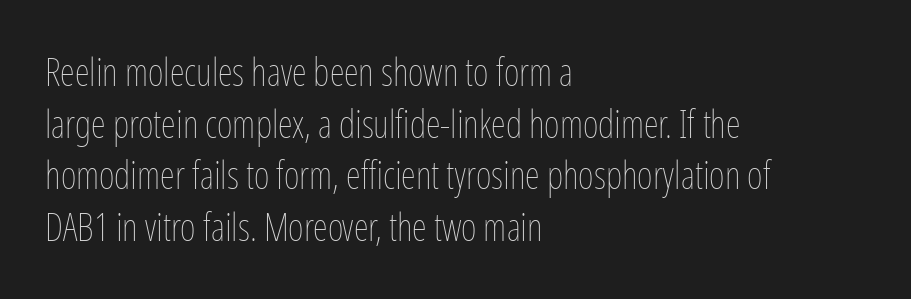
The image shows 38 px thin, condensed type, upright; set left-aligned, normal line spacing (1.36x), normal letter spacing, not underlined; low stroke contrast and a medium x-height.
